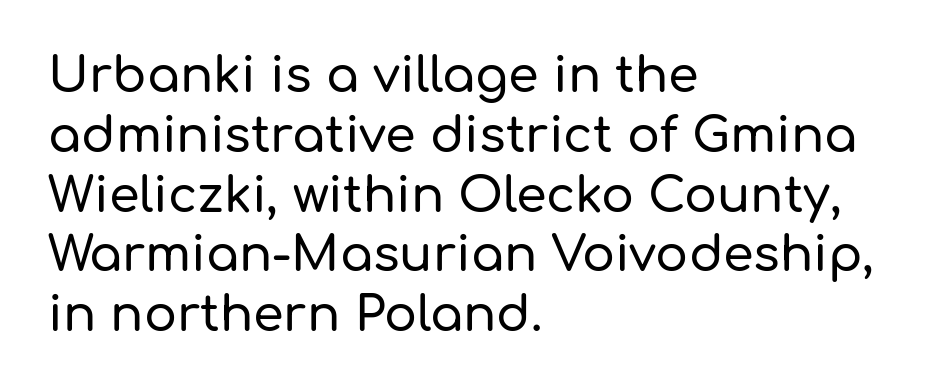
The image shows 49 px sans-serif type, upright; set left-aligned, line spacing 1.22x, normal letter spacing, not underlined; low stroke contrast and a medium x-height.
